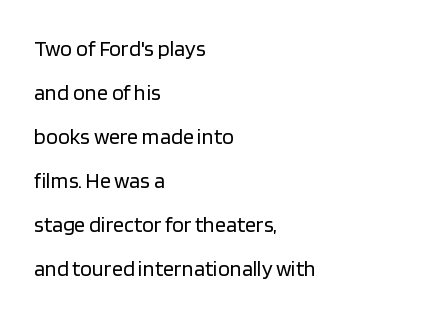
Q: Is the text bold? A: No.
Q: Is the text italic (slanted)? A: No, it is upright.
Q: Is the text underlined? A: No.
Q: How is the paragraph aligned? A: Left-aligned.
Q: Is the spacing between letters normal or unusually wide? A: Normal.
Q: Is the spacing between lines tight, normal or loose? A: Loose.
